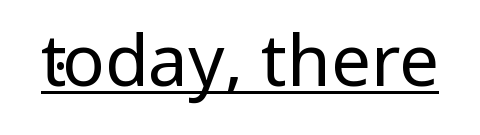
A quiet, ordinary-to-light weight characterises the typeface. Style check: upright. Quick note: underline on. This is sans-serif lettering, the kind often seen on screens and signage. Honestly, the letter spacing is just normal — you wouldn't notice it.
